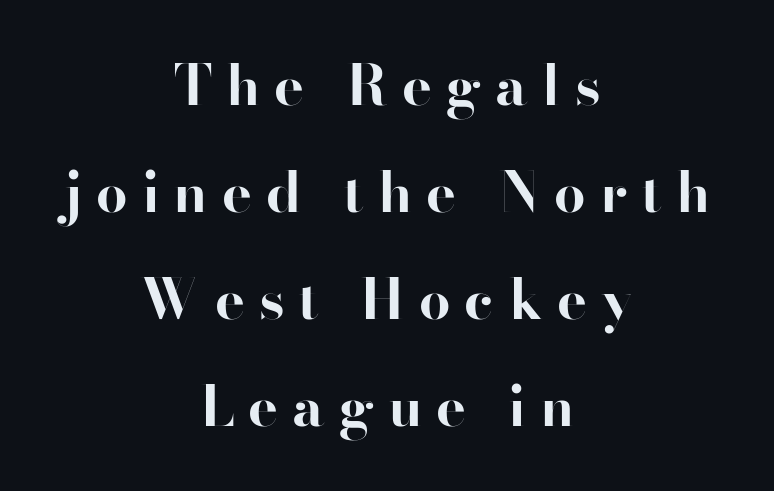
Leftover space on each line is divided equally before and after the words. The zone under the glyphs is completely vacant. Font category for this specimen: sans-serif. Think of a printed novel: that variable character pitch is what you see here. Reading down the column, the eye jumps a long way to each next line. Notice how the stems are strictly vertical — no italics here.
